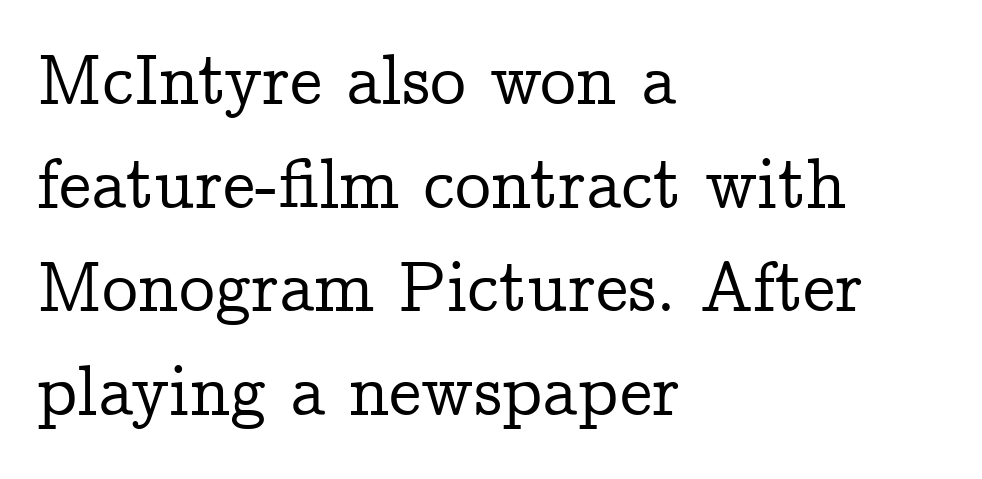
The image shows 72 px serif type, upright; set left-aligned, normal line spacing (1.44x), normal letter spacing, not underlined; low stroke contrast and a medium x-height.
